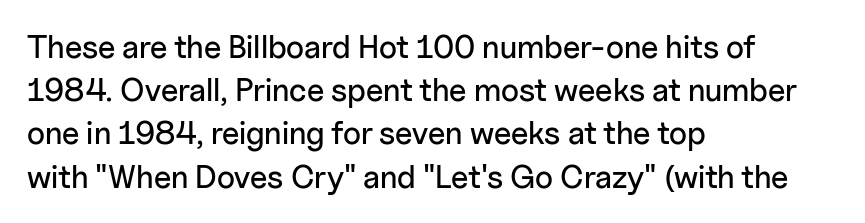
Q: Is the text italic (slanted)? A: No, it is upright.
Q: Is the typeface a serif or a sans-serif typeface? A: Sans-serif.
Q: Is the text underlined? A: No.
Q: How is the paragraph aligned? A: Left-aligned.
Q: Is the spacing between letters normal or unusually wide? A: Normal.
Q: Is the spacing between lines tight, normal or loose? A: Normal.
Q: Width (condensed, normal, or wide)? A: Normal.
Q: Stroke contrast? A: Low.
Q: x-height? A: Medium.
Q: Monospaced? A: No.
